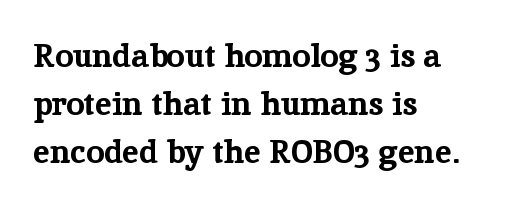
Q: Is the text bold? A: Yes.
Q: Is the text italic (slanted)? A: No, it is upright.
Q: Is the typeface a serif or a sans-serif typeface? A: Serif.
Q: Is the text underlined? A: No.
Q: How is the paragraph aligned? A: Left-aligned.
Q: Is the spacing between letters normal or unusually wide? A: Normal.
Q: Is the spacing between lines tight, normal or loose? A: Normal.
Q: Width (condensed, normal, or wide)? A: Normal.
Q: Stroke contrast? A: Low.
Q: x-height? A: Medium.
Q: Monospaced? A: No.
